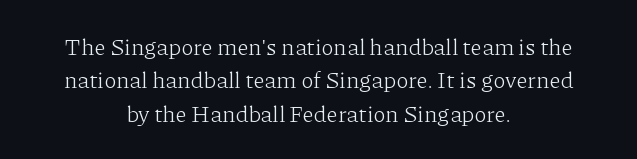
Q: Is the text bold? A: No.
Q: Is the text italic (slanted)? A: No, it is upright.
Q: Is the text underlined? A: No.
Q: How is the paragraph aligned? A: Centered.
Q: Is the spacing between letters normal or unusually wide? A: Normal.
Q: Is the spacing between lines tight, normal or loose? A: Normal.
